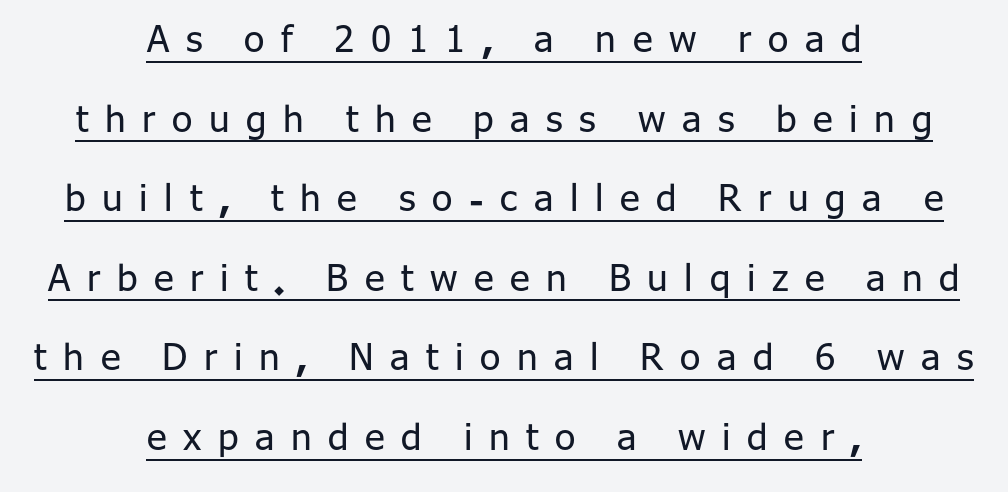
Q: Is the text bold? A: No.
Q: Is the text italic (slanted)? A: No, it is upright.
Q: Is the typeface a serif or a sans-serif typeface? A: Sans-serif.
Q: Is the text underlined? A: Yes.
Q: How is the paragraph aligned? A: Centered.
Q: Is the spacing between letters normal or unusually wide? A: Unusually wide.
Q: Is the spacing between lines tight, normal or loose? A: Loose.
Q: Width (condensed, normal, or wide)? A: Normal.
Q: Stroke contrast? A: Low.
Q: x-height? A: Medium.
Q: Monospaced? A: No.
